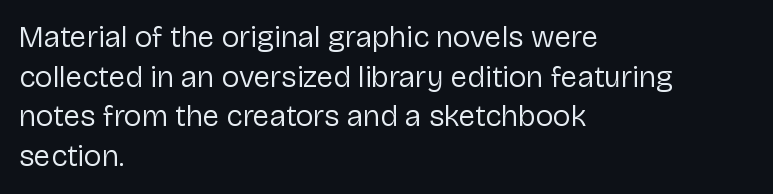
The image shows 30 px regular-weight sans-serif type, upright; set left-aligned, normal line spacing (1.32x), normal letter spacing, not underlined; low stroke contrast and a medium x-height.
